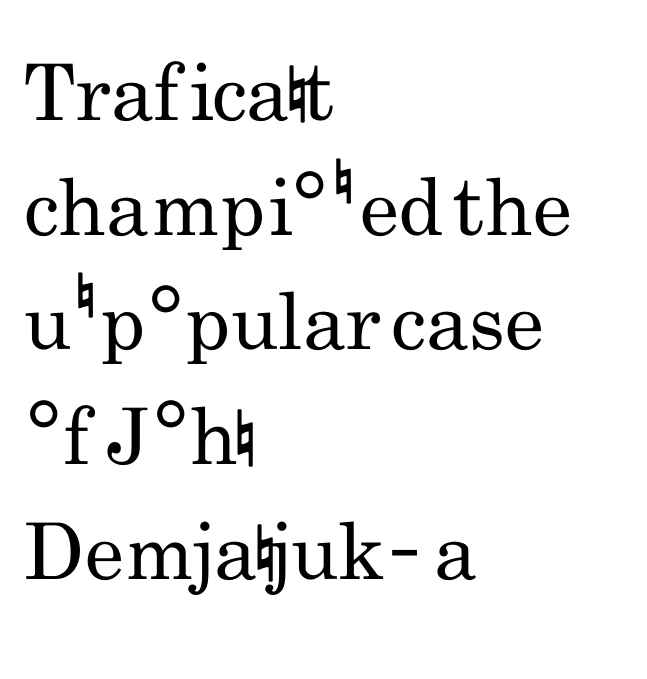
The image shows 78 px regular-weight, condensed sans-serif type, upright; set left-aligned, normal line spacing (1.47x), normal letter spacing, not underlined; low stroke contrast and a small x-height.
